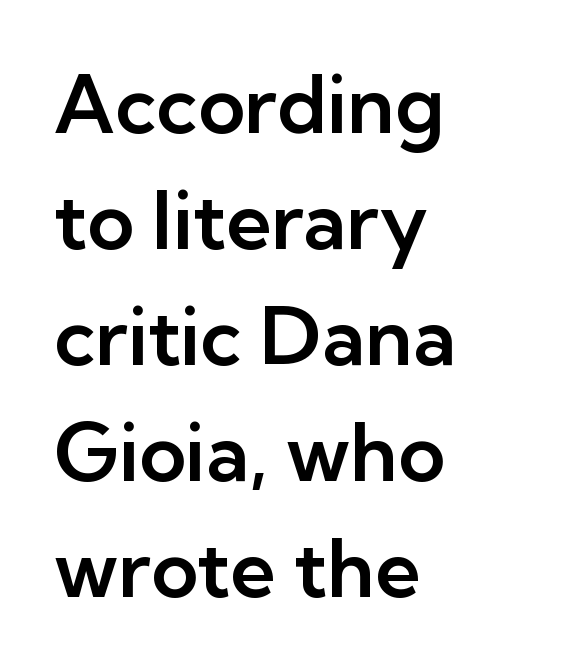
The image shows 80 px sans-serif type, upright; set left-aligned, normal line spacing (1.45x), normal letter spacing, not underlined; low stroke contrast and a medium x-height.
